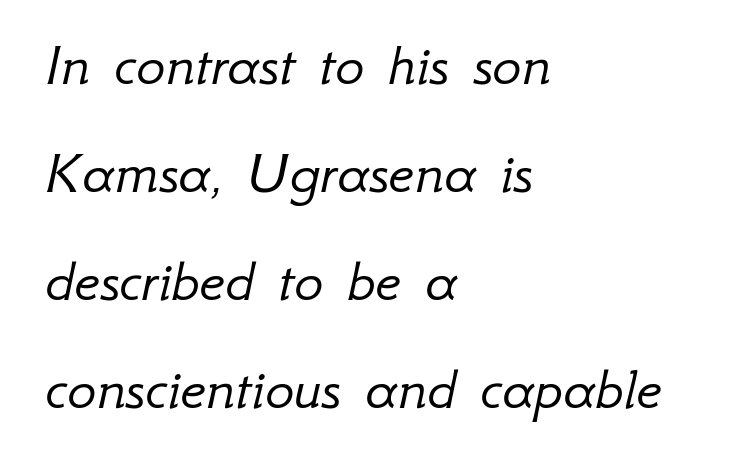
{"italic": "yes", "lean": "right", "slant_degrees": 12, "bold": "no", "weight": "light", "width": "normal", "stroke_contrast": "low", "x_height": "small", "monospaced": "no", "underline": "no", "align": "left", "line_spacing_ratio": 1.77, "letter_spacing": "normal", "letter_spacing_em": 0.0, "glyph_px": 61}
